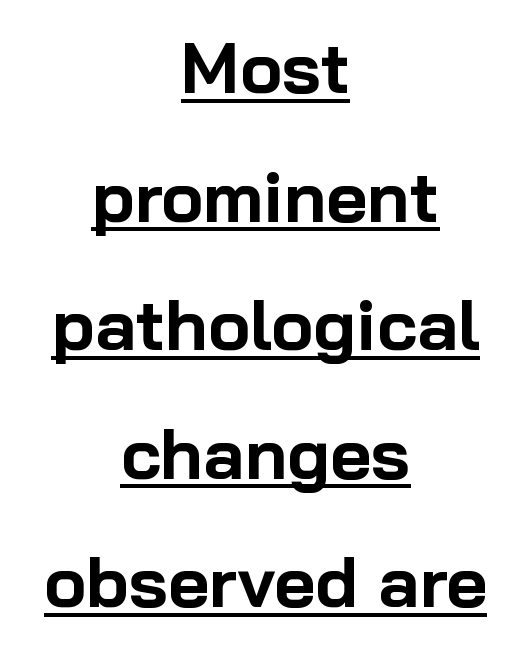
Observe the absence of serifs on each vertical stroke in this sample. The rendering uses natural spacing where letterforms have individual widths. The whitespace from short lines is split evenly between both sides. Is the letter spacing exaggerated? No — it looks like the ordinary default.
